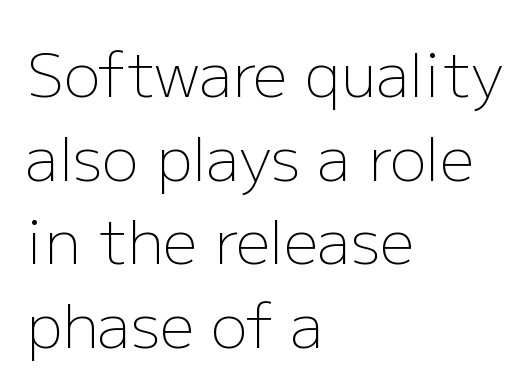
{"serif": "no", "italic": "no", "bold": "no", "weight": "light", "width": "normal", "stroke_contrast": "low", "x_height": "medium", "monospaced": "no", "underline": "no", "align": "left", "line_spacing": "normal", "line_spacing_ratio": 1.37, "letter_spacing": "normal", "letter_spacing_em": 0.0, "glyph_px": 61}
